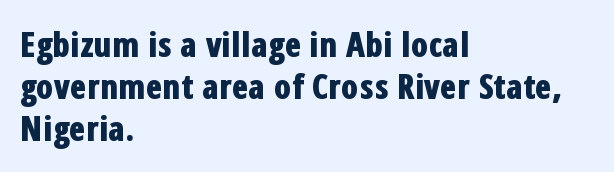
The image shows 34 px bold, condensed sans-serif type, upright; set left-aligned, line spacing 1.24x, normal letter spacing, not underlined; low stroke contrast and a medium x-height.
